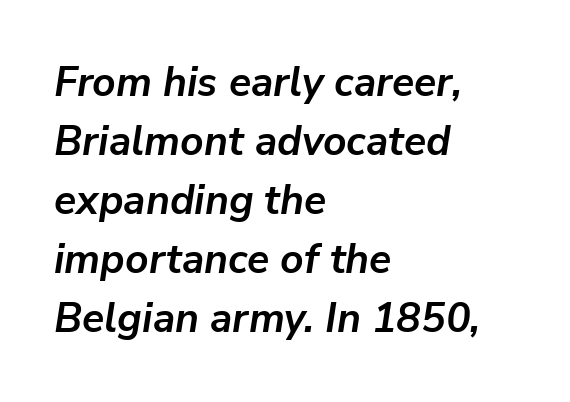
Bold? Absolutely — the strokes are thick and heavy. Check under the words: just untouched page. The rendering anchors every line to the left-hand side. Would a proofreader flag this as italicized? Yes. If you measured baseline to baseline, you'd find a middling distance.
